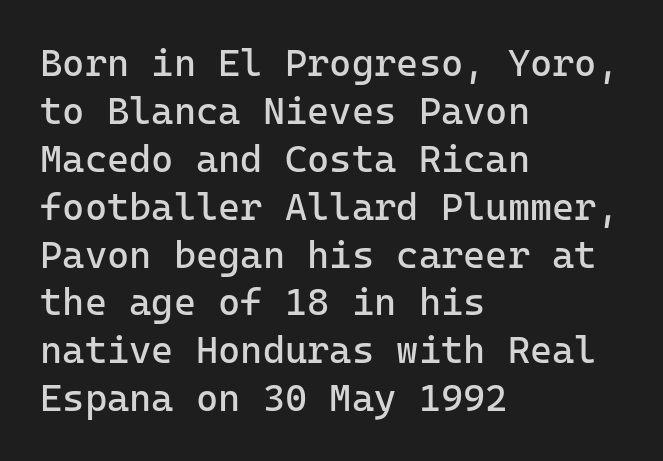
{"serif": "no", "italic": "no", "bold": "no", "weight": "regular", "width": "normal", "stroke_contrast": "low", "x_height": "medium", "monospaced": "yes", "underline": "no", "align": "left", "line_spacing": "normal", "line_spacing_ratio": 1.26, "letter_spacing": "normal", "letter_spacing_em": 0.0, "glyph_px": 38}
